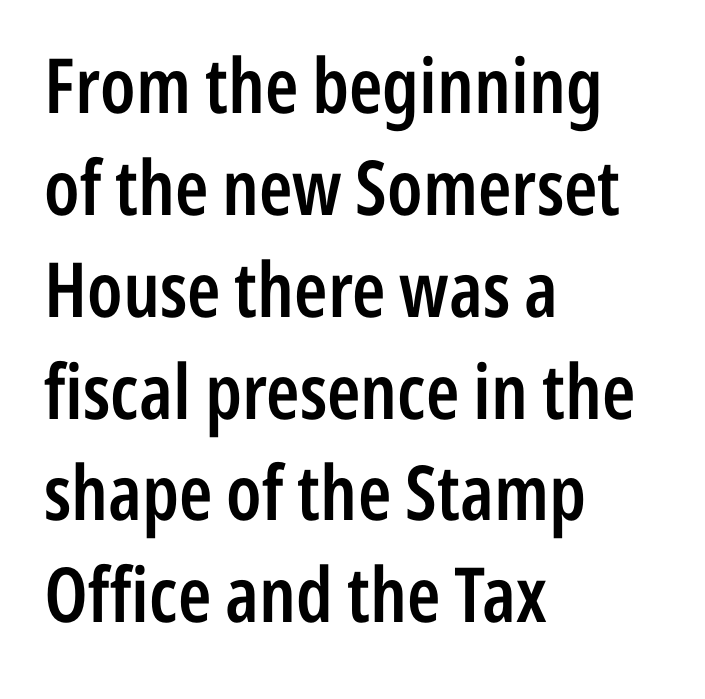
Here the designer chose a conventional face with non-uniform glyph widths. A semibold gives these letters moderate extra thickness, short of bold. The designer left line spacing at the default. Students, note that the glyphs here touch the page at normal intervals. Rendered with straight, roman letterforms. I'd call this a sans setting — the letters go barefoot.
